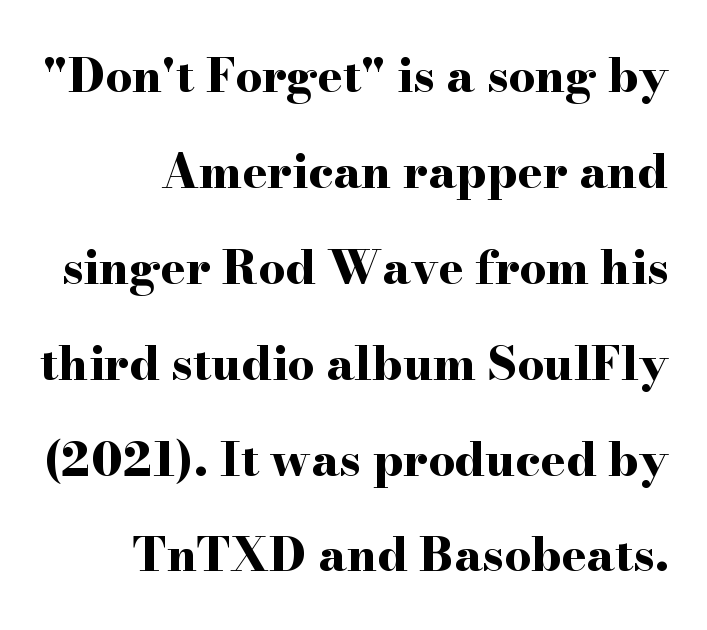
{"serif": "yes", "italic": "no", "bold": "yes", "weight": "bold", "width": "wide", "stroke_contrast": "high", "x_height": "small", "monospaced": "no", "underline": "no", "align": "right", "line_spacing": "loose", "line_spacing_ratio": 2.04, "letter_spacing": "normal", "letter_spacing_em": 0.0, "glyph_px": 47}
